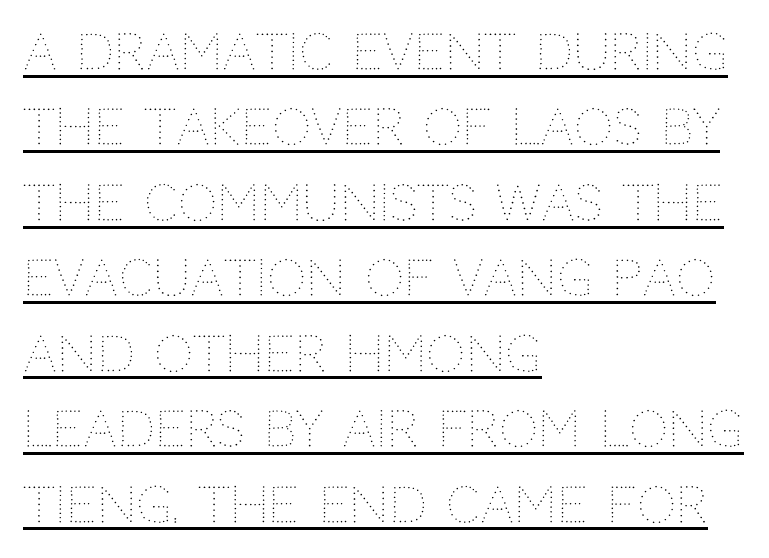
The image shows 49 px thin type, upright; set left-aligned, normal line spacing (1.54x), normal letter spacing, underlined; medium stroke contrast and a large x-height.
